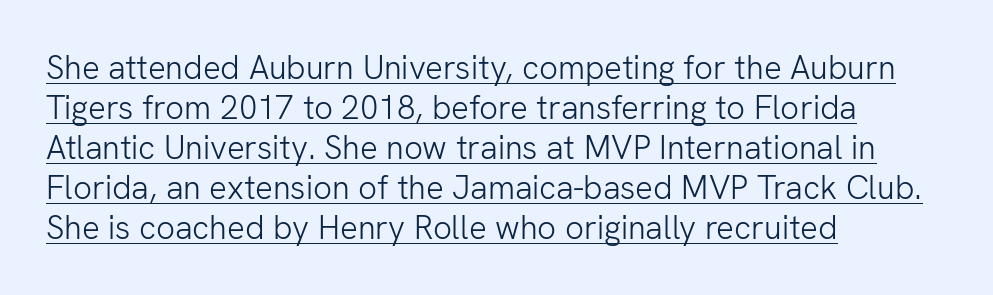
What kind of face is this? One without serifs — a sans. The passage shown is underscored from start to finish. A typesetter would call this proportional, since set widths differ per character. The setting favours the left margin, as ordinary paragraphs usually do. On a weight scale, this lands at 450 or below.
